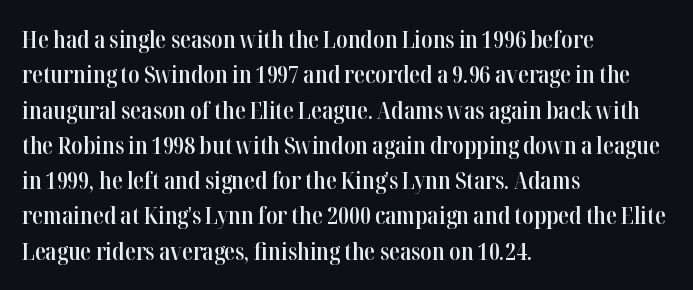
The image shows 24 px text type, upright; set left-aligned, normal line spacing (1.47x), normal letter spacing, not underlined.
